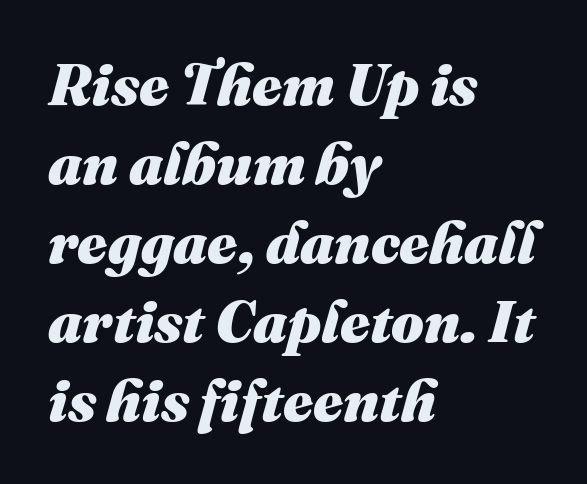
There's an unmistakable incline to the writing here. No word sits above an underline. The rendering uses natural spacing where letterforms have individual widths. A full-strength bold gives these letters their thick strokes.
